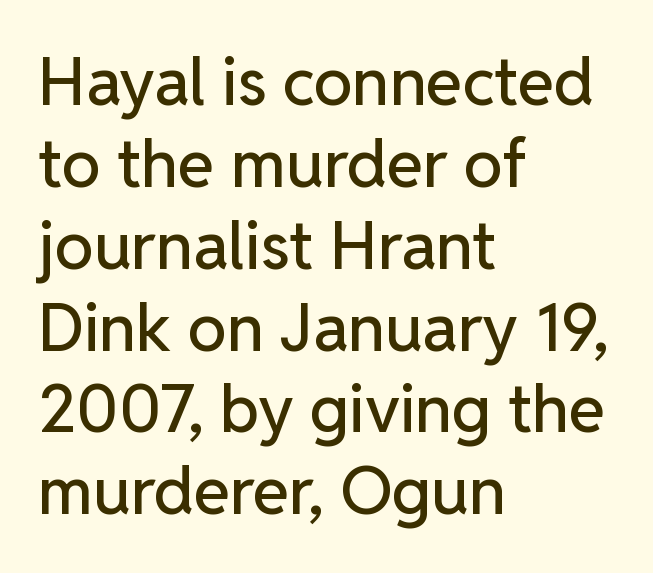
Q: Is the text italic (slanted)? A: No, it is upright.
Q: Is the typeface a serif or a sans-serif typeface? A: Sans-serif.
Q: Is the text underlined? A: No.
Q: How is the paragraph aligned? A: Left-aligned.
Q: Is the spacing between letters normal or unusually wide? A: Normal.
Q: Width (condensed, normal, or wide)? A: Normal.
Q: Stroke contrast? A: Low.
Q: x-height? A: Medium.
Q: Monospaced? A: No.
